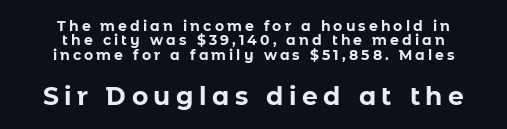
Q: Is the text bold? A: Yes.
Q: Is the text italic (slanted)? A: No, it is upright.
Q: Is the text underlined? A: No.
Q: How is the paragraph aligned? A: Centered.
Q: Is the spacing between letters normal or unusually wide? A: Unusually wide.
Q: Is the spacing between lines tight, normal or loose? A: Tight.
Q: Which block of text is set in a larger size, the first (top) or the second (bottom)? A: The second (bottom) one.
